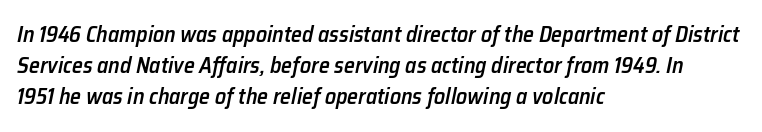
{"italic": "yes", "lean": "right", "slant_degrees": 12, "bold": "semi", "underline": "no", "align": "left", "line_spacing": "normal", "line_spacing_ratio": 1.41, "letter_spacing": "normal", "letter_spacing_em": 0.0, "glyph_px": 22}
